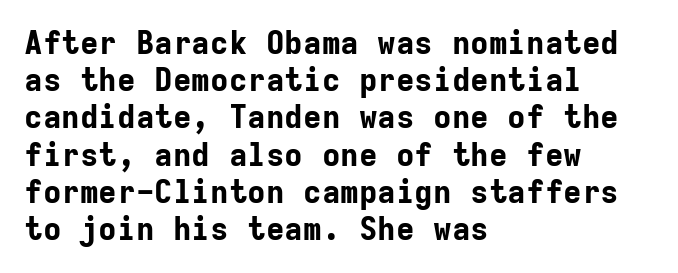
Q: Is the text bold? A: Yes.
Q: Is the text italic (slanted)? A: No, it is upright.
Q: Is the typeface a serif or a sans-serif typeface? A: Sans-serif.
Q: Is the text underlined? A: No.
Q: How is the paragraph aligned? A: Left-aligned.
Q: Is the spacing between letters normal or unusually wide? A: Normal.
Q: Width (condensed, normal, or wide)? A: Normal.
Q: Stroke contrast? A: Low.
Q: x-height? A: Medium.
Q: Monospaced? A: Yes.
